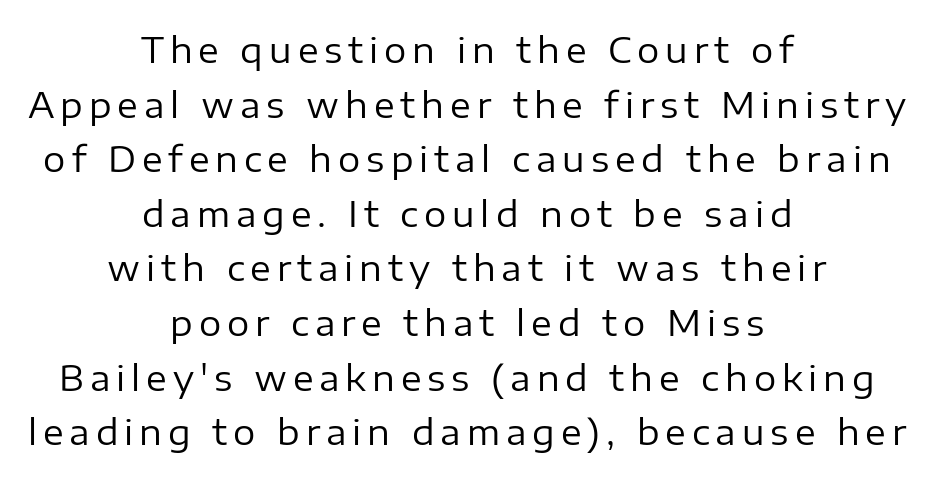
The image shows 35 px regular-weight sans-serif type, upright; set centered, normal line spacing (1.56x), not underlined; low stroke contrast and a medium x-height.
